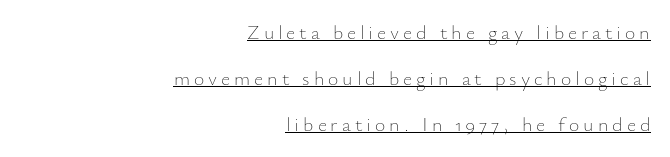
{"italic": "no", "bold": "no", "underline": "yes", "align": "right", "line_spacing": "loose", "line_spacing_ratio": 2.3, "letter_spacing": "wide", "letter_spacing_em": 0.2, "glyph_px": 20}
